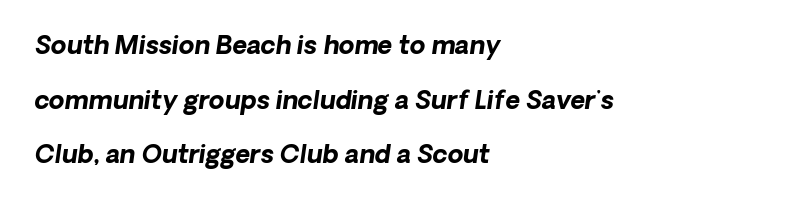
The image shows 25 px bold type, italic (leaning right); set left-aligned, loose line spacing (2.19x), normal letter spacing, not underlined.
